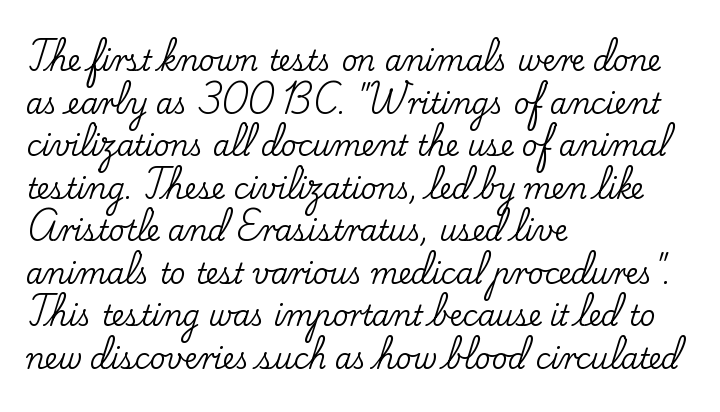
{"serif": "yes", "width": "normal", "stroke_contrast": "low", "x_height": "small", "monospaced": "no", "underline": "no", "align": "left", "line_spacing": "normal", "line_spacing_ratio": 1.52, "letter_spacing": "normal", "letter_spacing_em": 0.0, "glyph_px": 28}
